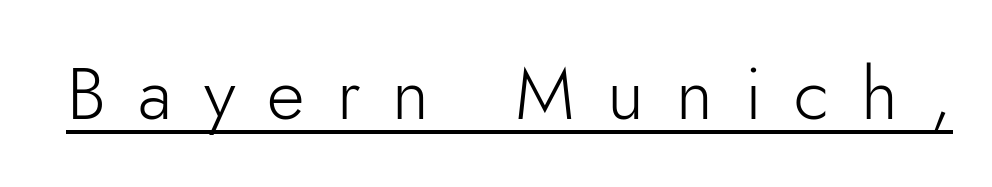
Q: Is the text bold? A: No.
Q: Is the text italic (slanted)? A: No, it is upright.
Q: Is the typeface a serif or a sans-serif typeface? A: Sans-serif.
Q: Is the text underlined? A: Yes.
Q: Is the spacing between letters normal or unusually wide? A: Unusually wide.
Q: Width (condensed, normal, or wide)? A: Normal.
Q: Stroke contrast? A: Low.
Q: x-height? A: Small.
Q: Monospaced? A: No.
